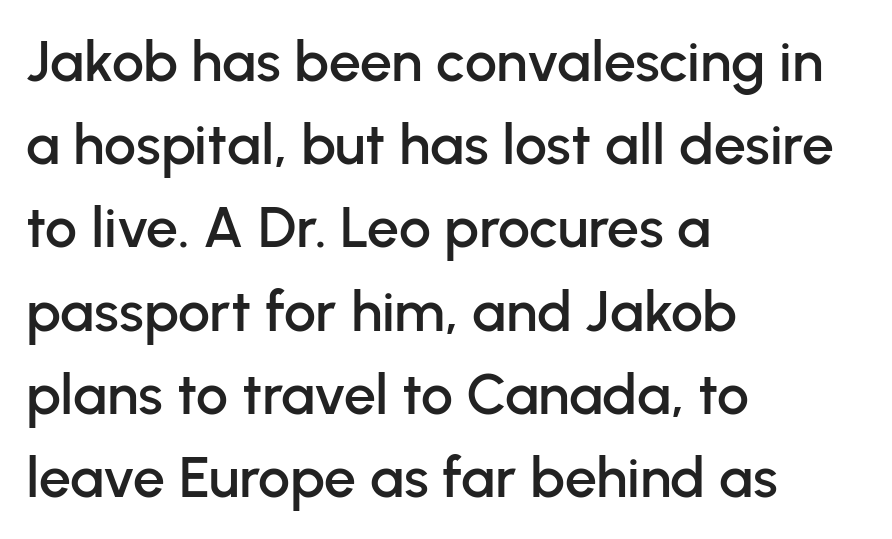
Q: Is the text italic (slanted)? A: No, it is upright.
Q: Is the typeface a serif or a sans-serif typeface? A: Sans-serif.
Q: Is the text underlined? A: No.
Q: How is the paragraph aligned? A: Left-aligned.
Q: Is the spacing between letters normal or unusually wide? A: Normal.
Q: Is the spacing between lines tight, normal or loose? A: Normal.
Q: Width (condensed, normal, or wide)? A: Normal.
Q: Stroke contrast? A: Low.
Q: x-height? A: Medium.
Q: Monospaced? A: No.
